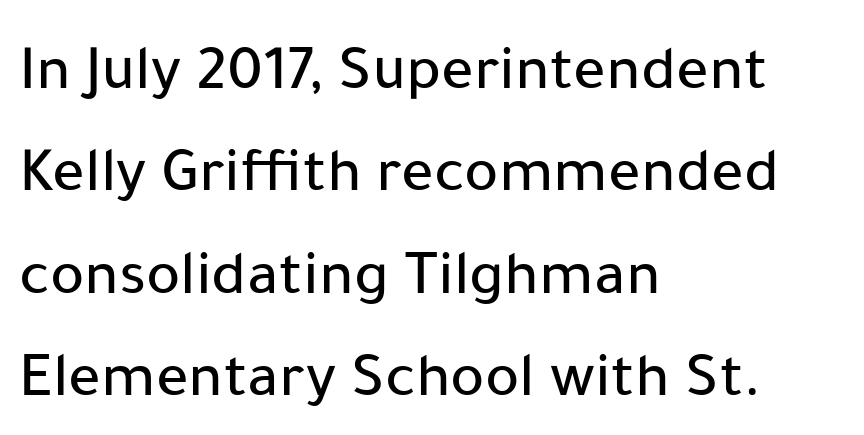
Are there feet on the stems? There aren't — it's a sans. Vertical spacing — default. Designer's note — italics off, roman on. How are the letters spaced? Ordinarily, with no added tracking.
